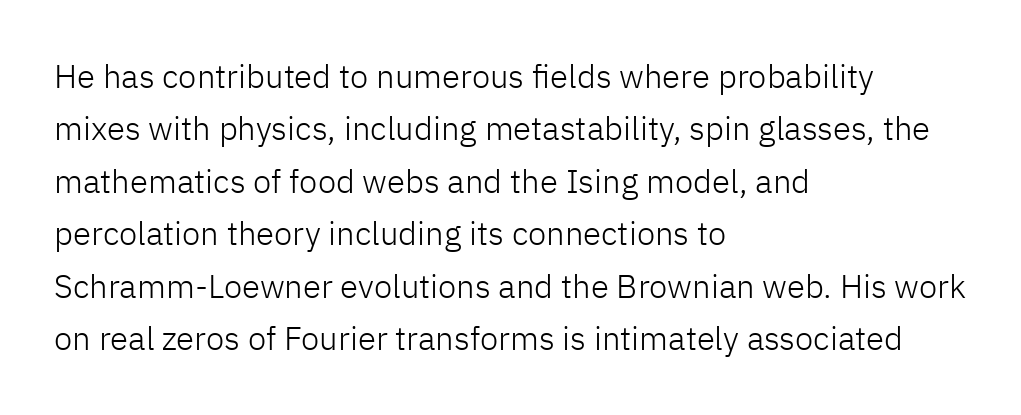
The image shows 33 px light sans-serif type, upright; set left-aligned, normal line spacing (1.59x), normal letter spacing, not underlined; low stroke contrast and a medium x-height.
